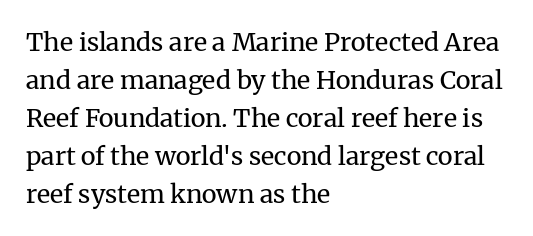
Q: Is the text bold? A: No.
Q: Is the text italic (slanted)? A: No, it is upright.
Q: Is the text underlined? A: No.
Q: How is the paragraph aligned? A: Left-aligned.
Q: Is the spacing between letters normal or unusually wide? A: Normal.
Q: Is the spacing between lines tight, normal or loose? A: Normal.
